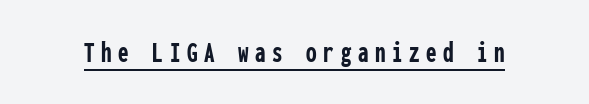
{"serif": "no", "italic": "no", "bold": "yes", "weight": "semibold", "width": "condensed", "stroke_contrast": "low", "x_height": "medium", "monospaced": "yes", "underline": "yes", "letter_spacing": "wide", "letter_spacing_em": 0.22, "glyph_px": 30}
